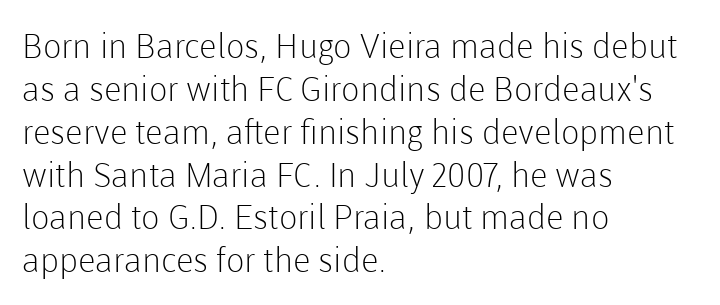
The image shows 34 px light sans-serif type, upright; set left-aligned, normal line spacing (1.26x), normal letter spacing, not underlined; low stroke contrast and a medium x-height.
